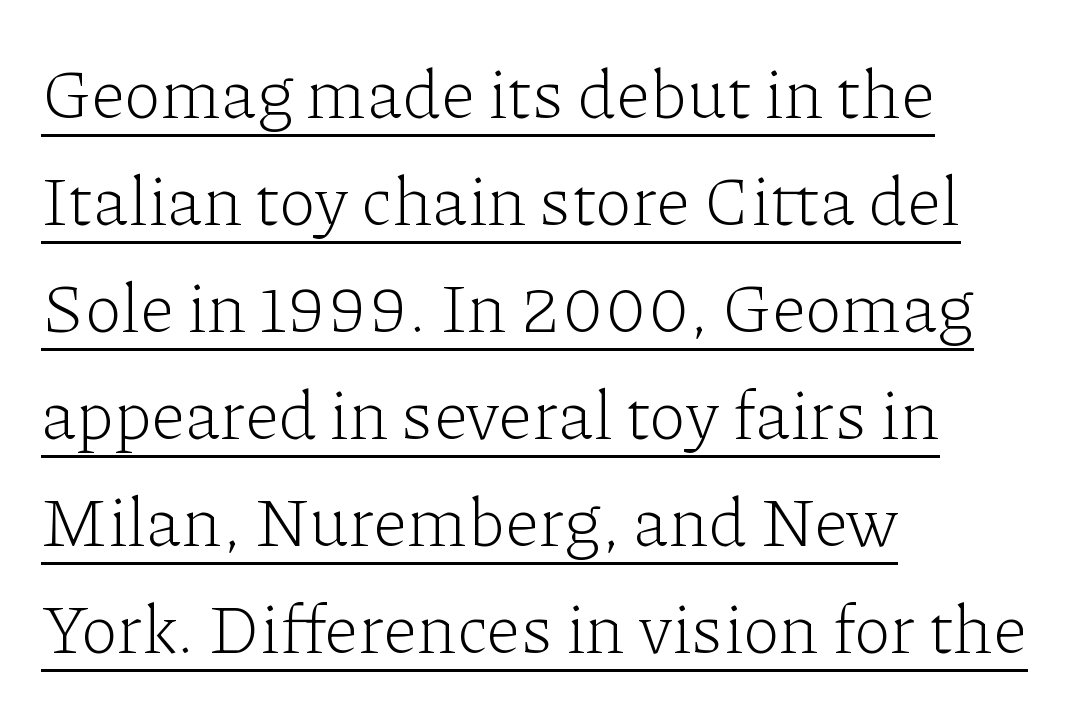
Q: Is the text bold? A: No.
Q: Is the text italic (slanted)? A: No, it is upright.
Q: Is the typeface a serif or a sans-serif typeface? A: Serif.
Q: Is the text underlined? A: Yes.
Q: How is the paragraph aligned? A: Left-aligned.
Q: Is the spacing between letters normal or unusually wide? A: Normal.
Q: Is the spacing between lines tight, normal or loose? A: Normal.
Q: Width (condensed, normal, or wide)? A: Normal.
Q: Stroke contrast? A: Low.
Q: x-height? A: Medium.
Q: Monospaced? A: No.
